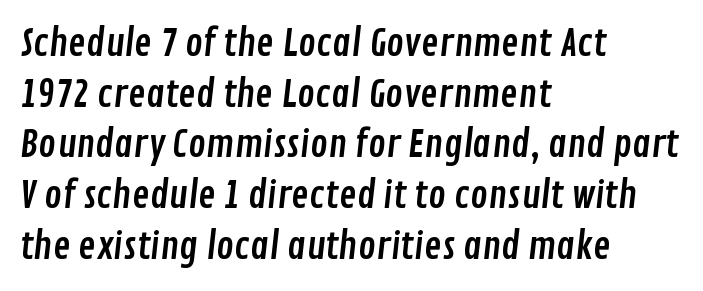
No extra tracking has been applied to these lines. The rendering uses a moderate line-height, typical for paragraphs. The specimen omits any rule beneath the text block's lines. The typesetter chose a ragged-right arrangement here. Varying glyph widths throughout — classic text-font behaviour. These lines are composed in type without serifs.
